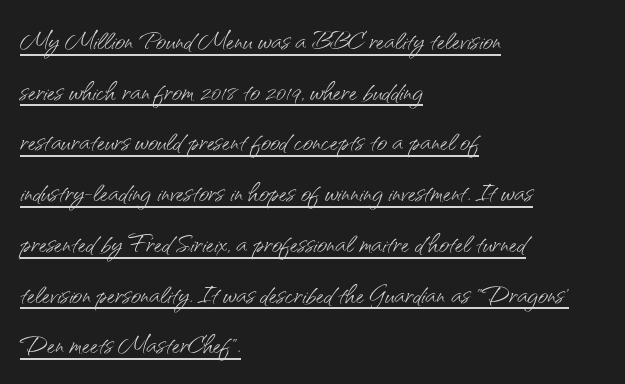
{"serif": "no", "bold": "no", "weight": "light", "width": "normal", "stroke_contrast": "medium", "x_height": "small", "monospaced": "no", "underline": "yes", "align": "left", "line_spacing": "normal", "line_spacing_ratio": 1.45, "letter_spacing": "normal", "letter_spacing_em": 0.0, "glyph_px": 35}
